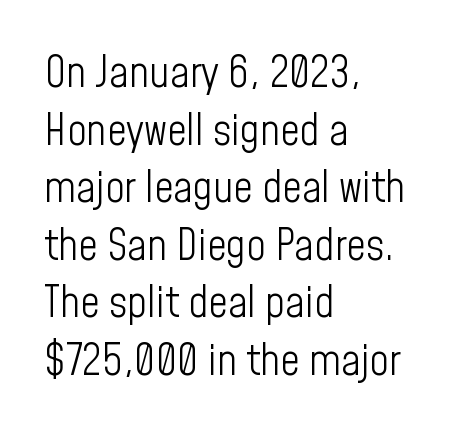
{"serif": "no", "italic": "no", "bold": "no", "weight": "light", "width": "condensed", "stroke_contrast": "low", "x_height": "medium", "monospaced": "no", "underline": "no", "align": "left", "line_spacing": "normal", "line_spacing_ratio": 1.34, "letter_spacing": "normal", "letter_spacing_em": 0.0, "glyph_px": 43}
